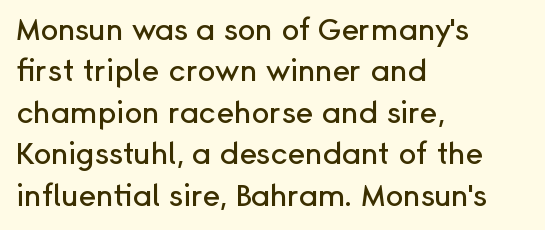
Q: Is the text italic (slanted)? A: No, it is upright.
Q: Is the typeface a serif or a sans-serif typeface? A: Sans-serif.
Q: Is the text underlined? A: No.
Q: How is the paragraph aligned? A: Left-aligned.
Q: Is the spacing between letters normal or unusually wide? A: Normal.
Q: Is the spacing between lines tight, normal or loose? A: Normal.
Q: Width (condensed, normal, or wide)? A: Normal.
Q: Stroke contrast? A: Low.
Q: x-height? A: Medium.
Q: Monospaced? A: No.
